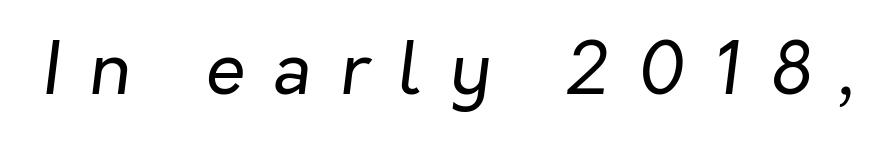
{"italic": "yes", "lean": "right", "slant_degrees": 7, "bold": "no", "weight": "regular", "width": "normal", "stroke_contrast": "low", "x_height": "medium", "monospaced": "no", "underline": "no", "letter_spacing": "wide", "letter_spacing_em": 0.39, "glyph_px": 72}
